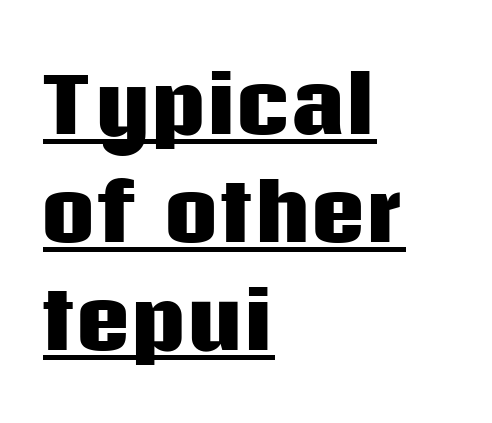
{"serif": "no", "italic": "no", "bold": "yes", "weight": "heavy", "width": "normal", "stroke_contrast": "low", "x_height": "large", "monospaced": "no", "underline": "yes", "align": "left", "line_spacing": "normal", "line_spacing_ratio": 1.42, "letter_spacing": "normal", "letter_spacing_em": 0.0, "glyph_px": 76}
